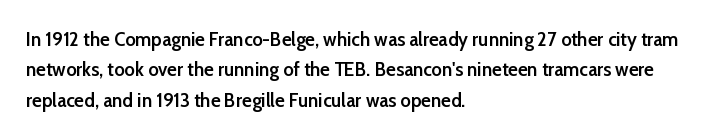
The image shows 20 px text type, upright; set left-aligned, normal line spacing (1.52x), normal letter spacing, not underlined.
